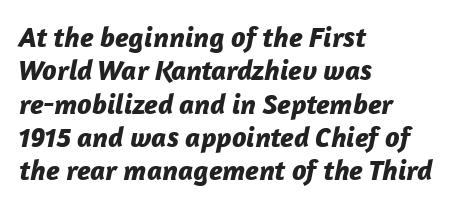
Tall strokes in this sample are angled rather than plumb. In terms of letterspacing, this is plain default setting. The vertical gap from one line to the next is small. Is the type bold? Yes — the strokes are clearly thick and heavy. Descenders are the only things crossing below the line. The typesetter chose a ragged-right arrangement here.
